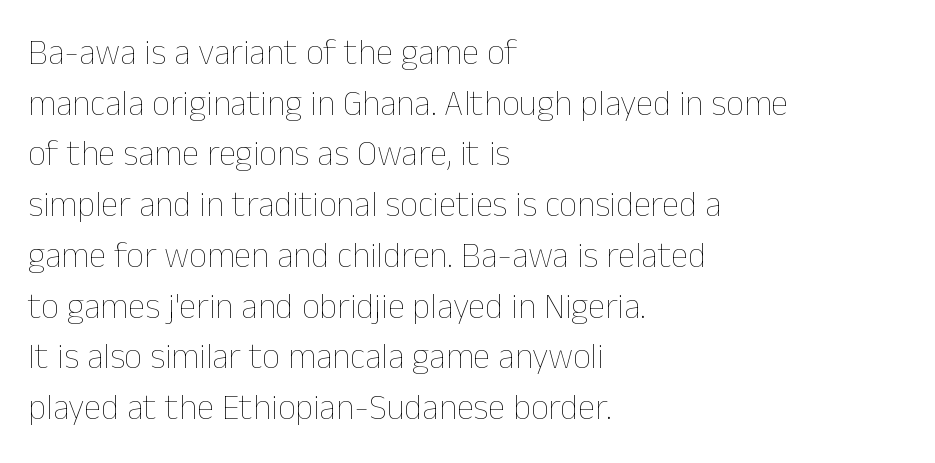
The image shows 35 px thin type, upright; set left-aligned, normal line spacing (1.45x), normal letter spacing, not underlined; low stroke contrast and a medium x-height.
